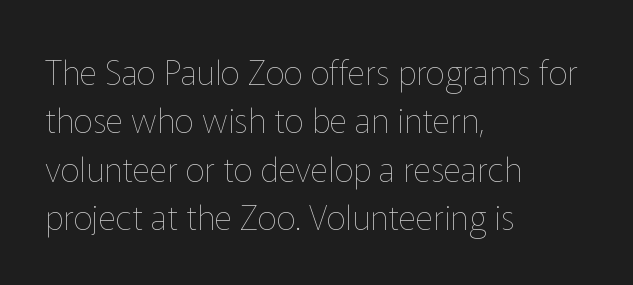
The image shows 34 px thin type, upright; set left-aligned, normal line spacing (1.42x), normal letter spacing, not underlined; low stroke contrast and a medium x-height.
